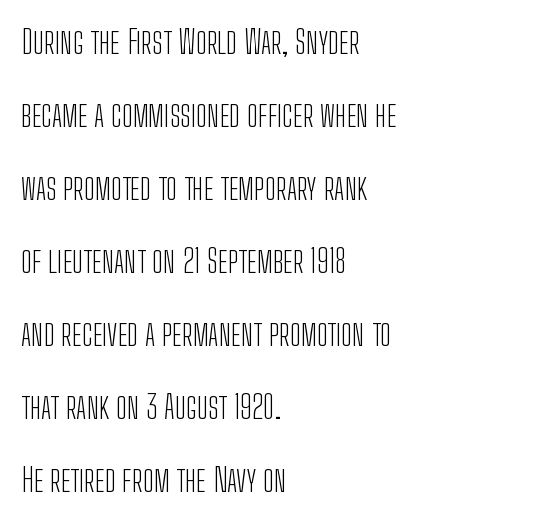
Q: Is the text bold? A: No.
Q: Is the text italic (slanted)? A: No, it is upright.
Q: Is the typeface a serif or a sans-serif typeface? A: Sans-serif.
Q: Is the text underlined? A: No.
Q: How is the paragraph aligned? A: Left-aligned.
Q: Is the spacing between letters normal or unusually wide? A: Normal.
Q: Is the spacing between lines tight, normal or loose? A: Loose.
Q: Width (condensed, normal, or wide)? A: Condensed.
Q: Stroke contrast? A: Low.
Q: x-height? A: Medium.
Q: Monospaced? A: No.
